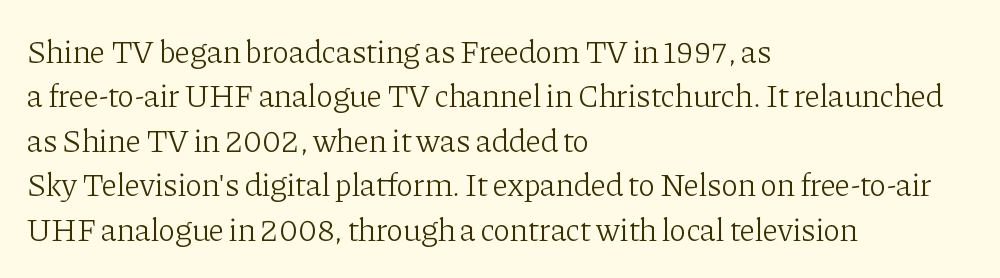
{"serif": "yes", "italic": "no", "bold": "no", "weight": "light", "width": "normal", "stroke_contrast": "low", "x_height": "medium", "monospaced": "no", "underline": "no", "align": "left", "line_spacing": "normal", "line_spacing_ratio": 1.39, "letter_spacing": "normal", "letter_spacing_em": 0.0, "glyph_px": 32}
